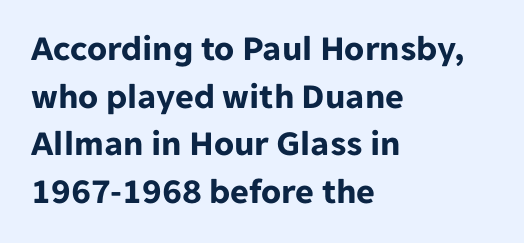
Does extra space separate the letters? No, they use regular spacing. One glance says typical: line gaps are just what's usual. A roman cut, with each character standing at attention. Look at the stroke-to-counter ratio: heavy, a bold. You could not count columns in this text — the font is proportionally spaced. A classic flush-left, rag-right setting is used for this passage.
